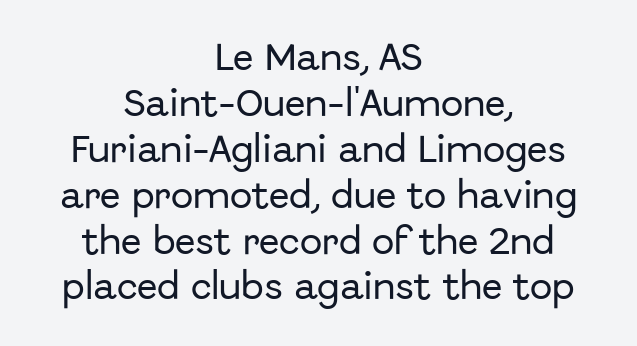
The image shows 30 px sans-serif type, upright; set centered, normal line spacing (1.53x), normal letter spacing, not underlined; low stroke contrast and a medium x-height.
